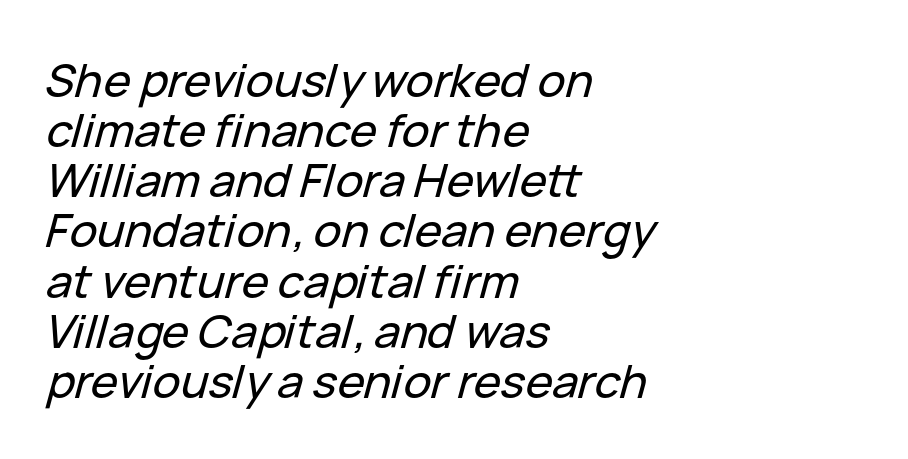
The image shows 46 px text type, italic (leaning right); set left-aligned, tight line spacing (1.09x), normal letter spacing, not underlined; low stroke contrast and a medium x-height.
